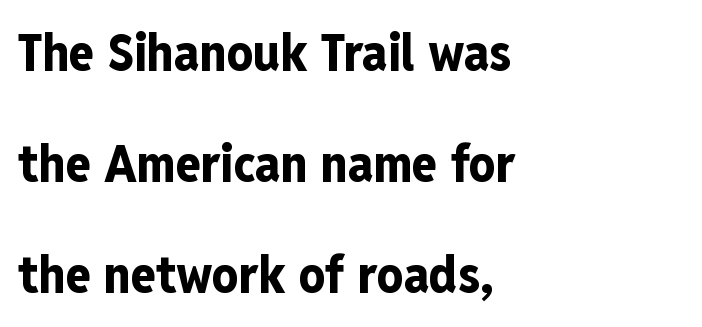
The image shows 52 px bold, condensed sans-serif type, upright; set left-aligned, loose line spacing (2.13x), normal letter spacing, not underlined; low stroke contrast and a medium x-height.
